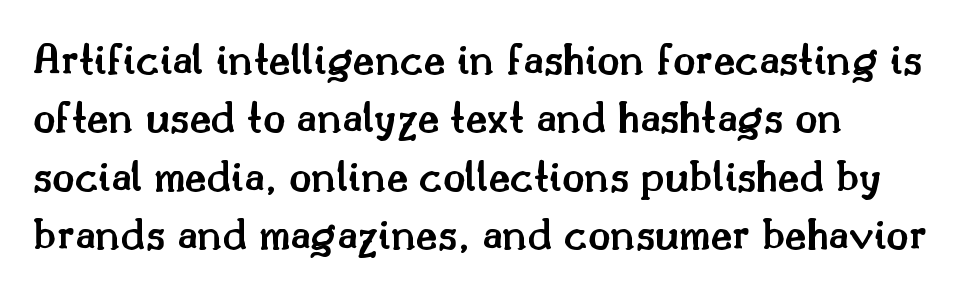
The image shows 46 px semibold serif type, upright; set normal line spacing (1.27x), normal letter spacing, not underlined; medium stroke contrast and a small x-height.
